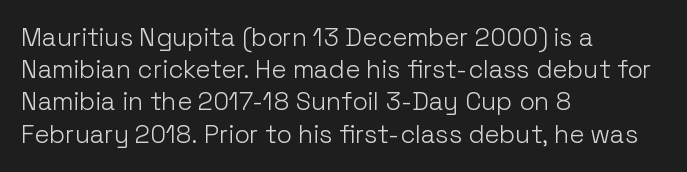
Q: Is the text bold? A: No.
Q: Is the text italic (slanted)? A: No, it is upright.
Q: Is the text underlined? A: No.
Q: How is the paragraph aligned? A: Left-aligned.
Q: Is the spacing between letters normal or unusually wide? A: Normal.
Q: Is the spacing between lines tight, normal or loose? A: Normal.
